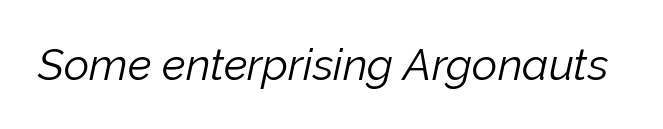
Q: Is the text bold? A: No.
Q: Is the text italic (slanted)? A: Yes, it leans right by about 12 degrees.
Q: Is the text underlined? A: No.
Q: Is the spacing between letters normal or unusually wide? A: Normal.
Q: Width (condensed, normal, or wide)? A: Normal.
Q: Stroke contrast? A: Low.
Q: x-height? A: Medium.
Q: Monospaced? A: No.
